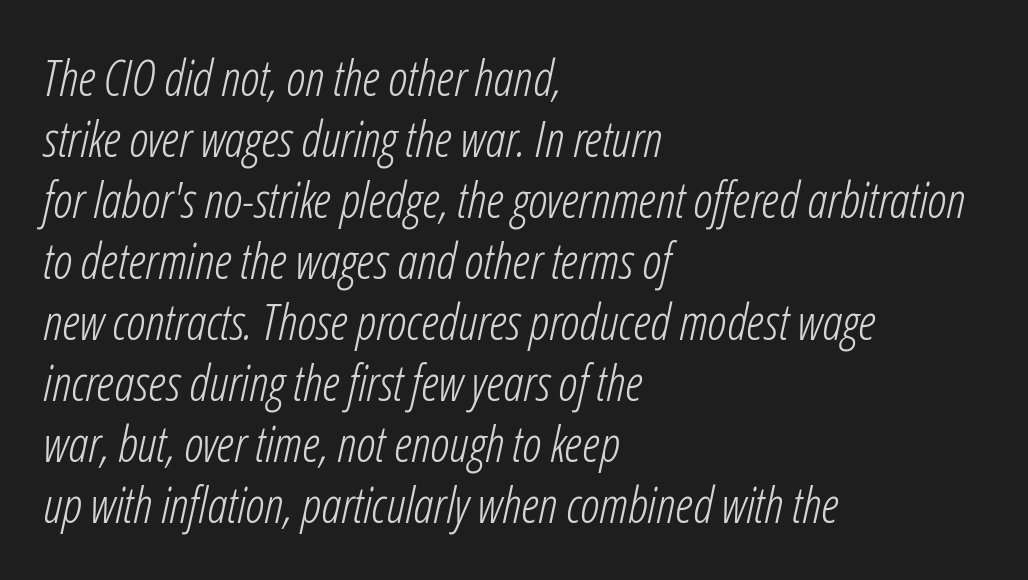
Q: Is the text bold? A: No.
Q: Is the text italic (slanted)? A: Yes, it leans right by about 12 degrees.
Q: Is the text underlined? A: No.
Q: How is the paragraph aligned? A: Left-aligned.
Q: Is the spacing between letters normal or unusually wide? A: Normal.
Q: Width (condensed, normal, or wide)? A: Condensed.
Q: Stroke contrast? A: Low.
Q: x-height? A: Medium.
Q: Monospaced? A: No.
